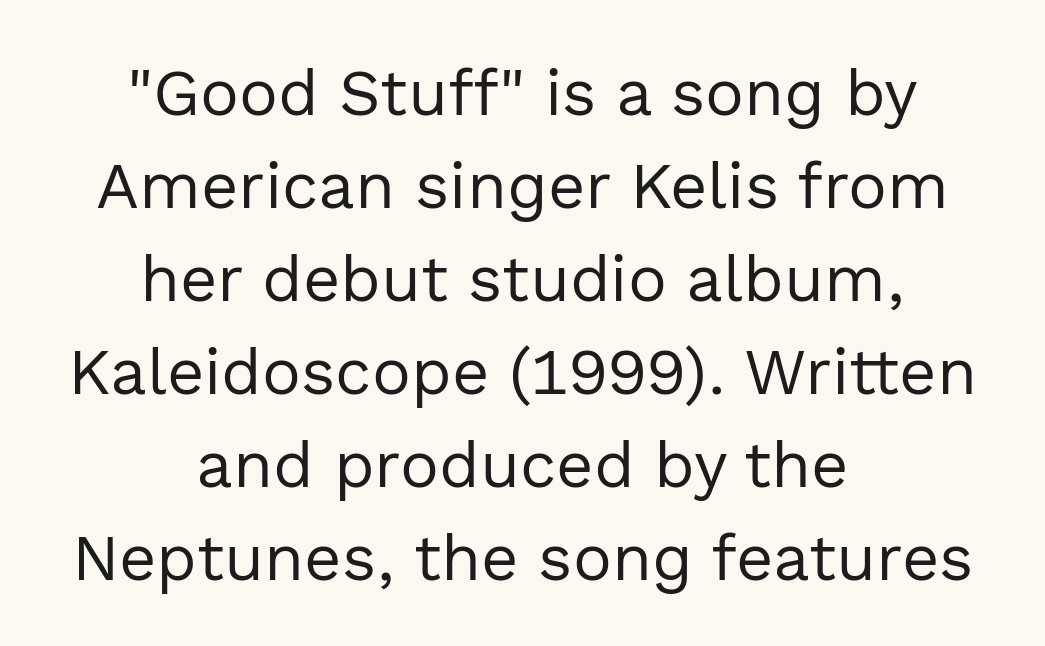
The letters advance in unequal steps, a hallmark of proportional type. In terms of posture, this sample is upright. A typesetter would call this leading conventional body-copy spacing. The letters carry no serifs — their stems end cleanly without finishing strokes. Anything drawn beneath the words? Only blank space. Letter spacing: default.
